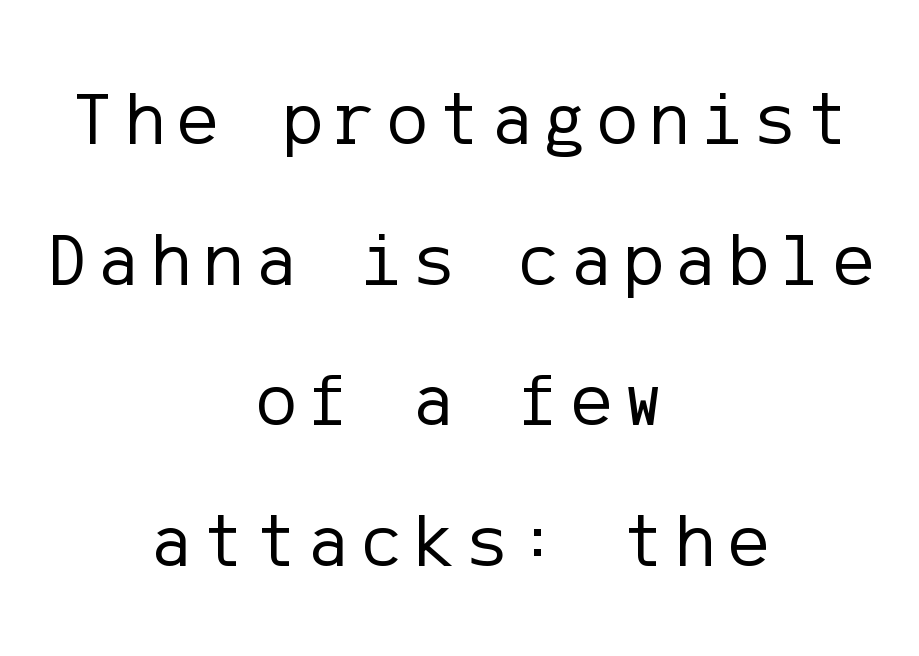
The type family on display is of the sans-serif kind. The space directly below the letters is spotless. The whitespace from short lines is split evenly between both sides. A roman cut, with each character standing at attention.
